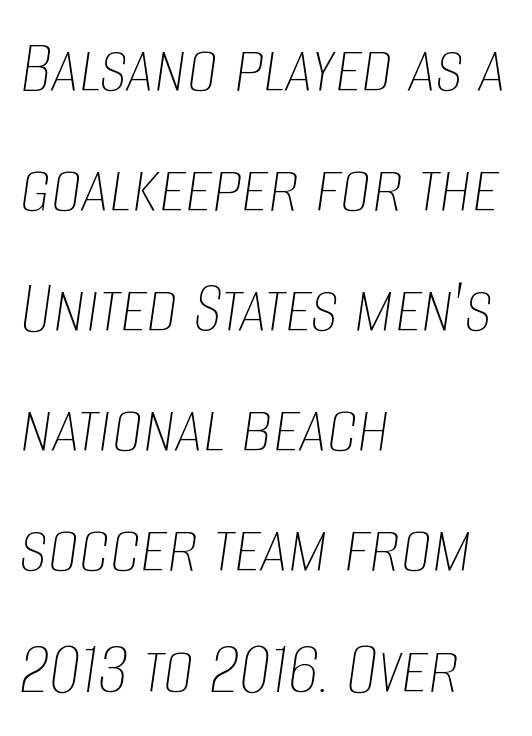
The passage shown is typed in a proportional face where columns would drift. A typesetter would call this zero additional tracking. Honestly, the row spacing looks completely unremarkable. Rule under the text: the space is simply empty.
